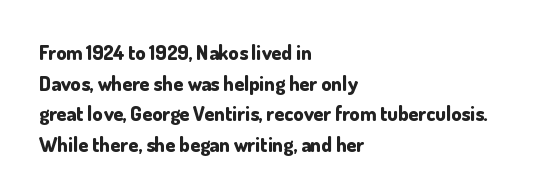
{"italic": "no", "bold": "yes", "underline": "no", "align": "left", "line_spacing": "normal", "line_spacing_ratio": 1.53, "letter_spacing": "normal", "letter_spacing_em": 0.0, "glyph_px": 20}
